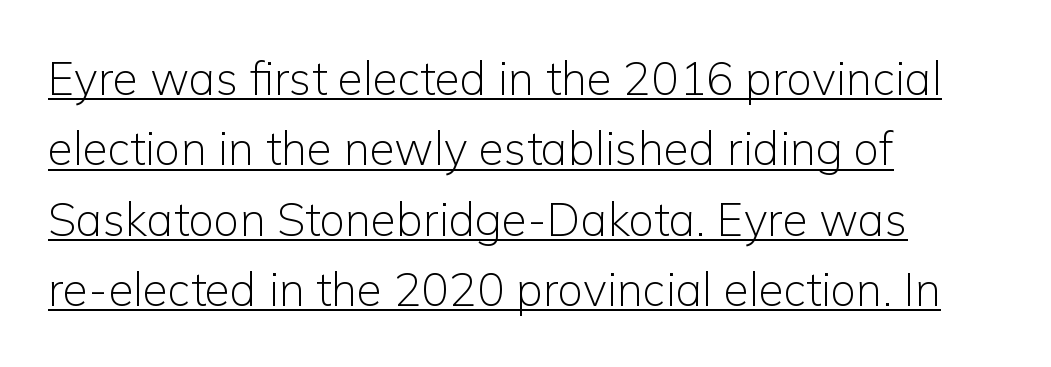
The image shows 46 px light sans-serif type, upright; set left-aligned, normal line spacing (1.53x), normal letter spacing, underlined; low stroke contrast and a medium x-height.
